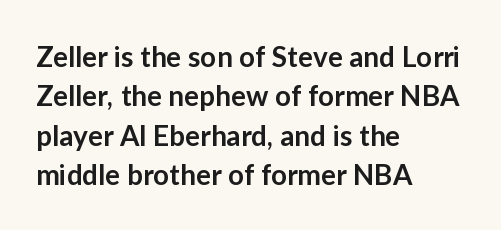
Letterform terminals end flat and unadorned throughout the passage. You could not count columns in this text — the font is proportionally spaced. Short and long lines alike share a common starting point at left. You can tell it's not italic because the verticals are truly vertical. Students, note that the glyphs here touch the page at normal intervals.
